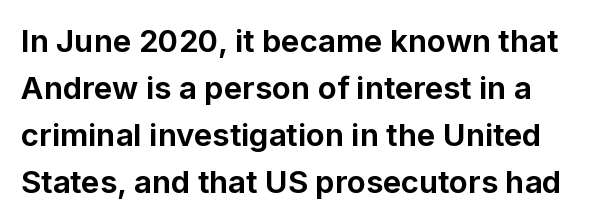
The letters sit at their default tracking, neither squeezed nor spread. The letters carry no serifs — their stems end cleanly without finishing strokes. The space directly below the letters is spotless. What's the leading like? Ordinary, nothing unusual. Tall strokes in this sample are plumb rather than angled. Think of a printed novel: that variable character pitch is what you see here.
